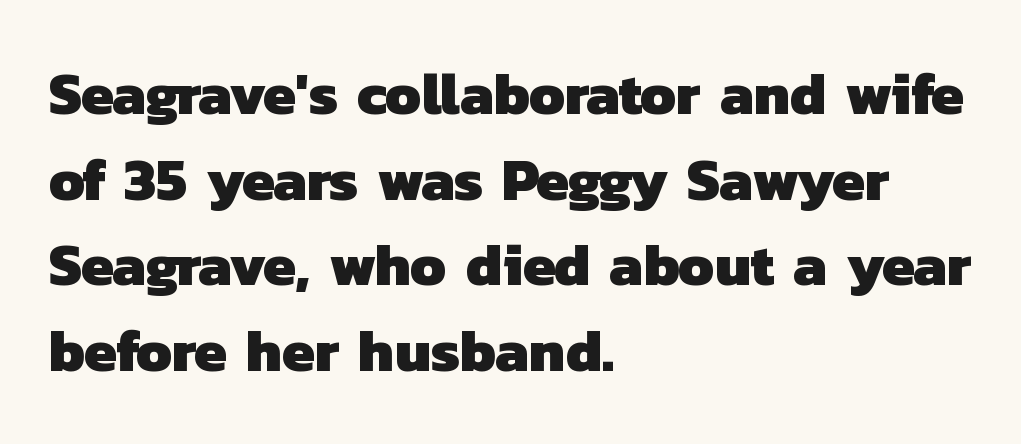
{"serif": "no", "bold": "yes", "weight": "heavy", "width": "normal", "stroke_contrast": "low", "x_height": "medium", "monospaced": "no", "underline": "no", "align": "left", "line_spacing": "normal", "line_spacing_ratio": 1.45, "letter_spacing": "normal", "letter_spacing_em": 0.0, "glyph_px": 59}
